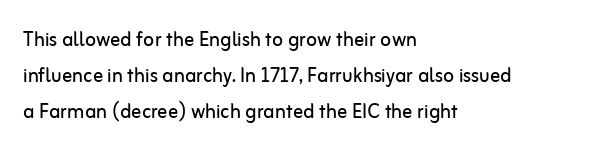
Q: Is the text bold? A: No.
Q: Is the text italic (slanted)? A: No, it is upright.
Q: Is the text underlined? A: No.
Q: How is the paragraph aligned? A: Left-aligned.
Q: Is the spacing between letters normal or unusually wide? A: Normal.
Q: Is the spacing between lines tight, normal or loose? A: Normal.
